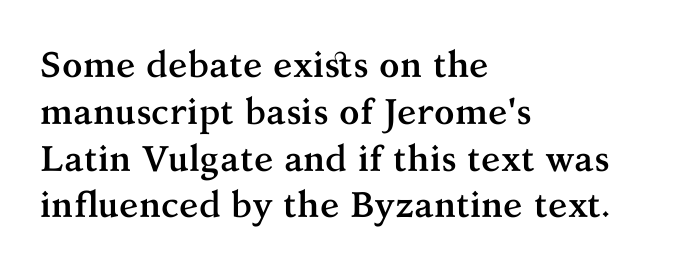
The rendering uses a moderate line-height, typical for paragraphs. Check under the words: just untouched page. Weight check: bold — yes, fully. This sample has the flowing, uneven cadence of proportional lettering. You could call the tracking neutral — neither tight nor loose.
